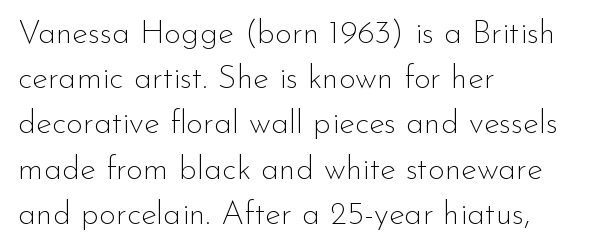
Q: Is the text bold? A: No.
Q: Is the text italic (slanted)? A: No, it is upright.
Q: Is the typeface a serif or a sans-serif typeface? A: Sans-serif.
Q: Is the text underlined? A: No.
Q: How is the paragraph aligned? A: Left-aligned.
Q: Is the spacing between letters normal or unusually wide? A: Normal.
Q: Is the spacing between lines tight, normal or loose? A: Normal.
Q: Width (condensed, normal, or wide)? A: Normal.
Q: Stroke contrast? A: Low.
Q: x-height? A: Small.
Q: Monospaced? A: No.
